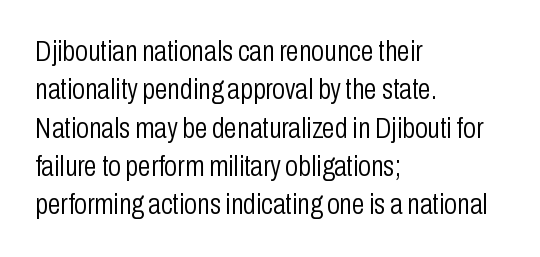
The image shows 29 px light, condensed sans-serif type, upright; set left-aligned, normal line spacing (1.32x), normal letter spacing, not underlined; low stroke contrast and a medium x-height.
